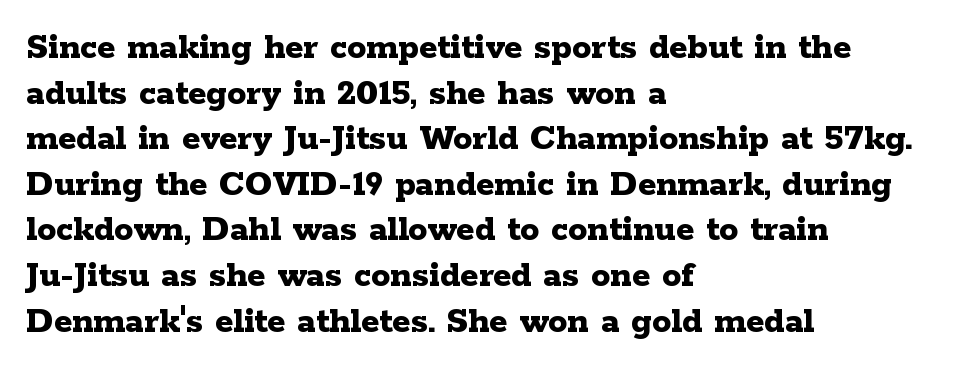
{"serif": "yes", "italic": "no", "bold": "yes", "weight": "bold", "width": "wide", "stroke_contrast": "low", "x_height": "medium", "monospaced": "no", "underline": "no", "align": "left", "line_spacing_ratio": 1.2, "letter_spacing": "normal", "letter_spacing_em": 0.0, "glyph_px": 38}
